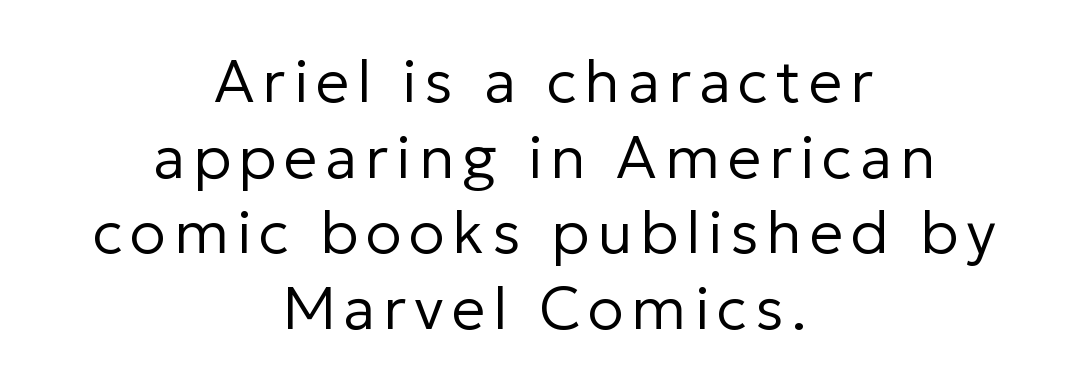
The image shows 60 px regular-weight sans-serif type, upright; set centered, normal line spacing (1.26x), not underlined; low stroke contrast and a medium x-height.
